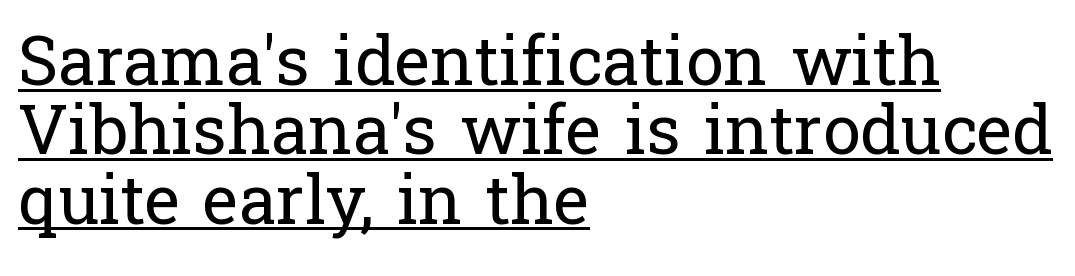
The image shows 68 px regular-weight serif type, upright; set left-aligned, tight line spacing (1.02x), normal letter spacing, underlined; low stroke contrast and a medium x-height.
